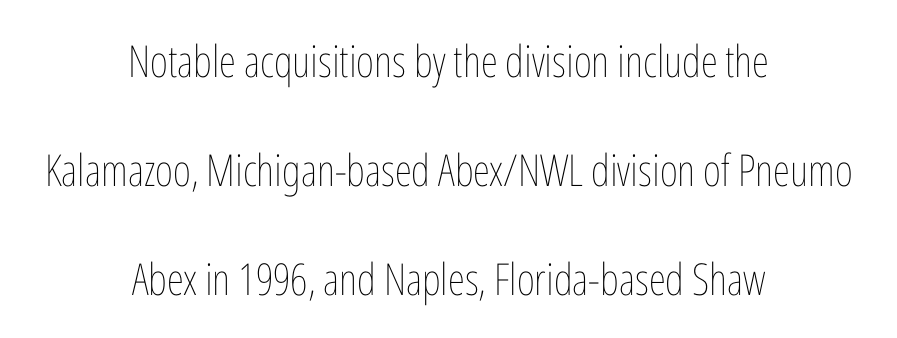
{"italic": "no", "bold": "no", "weight": "thin", "width": "condensed", "stroke_contrast": "low", "x_height": "medium", "monospaced": "no", "underline": "no", "align": "center", "line_spacing": "loose", "line_spacing_ratio": 2.48, "letter_spacing": "normal", "letter_spacing_em": 0.0, "glyph_px": 44}
